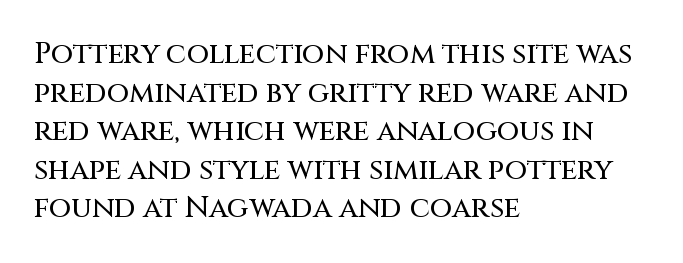
{"serif": "no", "italic": "no", "width": "normal", "stroke_contrast": "medium", "x_height": "large", "monospaced": "no", "underline": "no", "align": "left", "line_spacing": "normal", "line_spacing_ratio": 1.33, "letter_spacing": "normal", "letter_spacing_em": 0.0, "glyph_px": 29}
